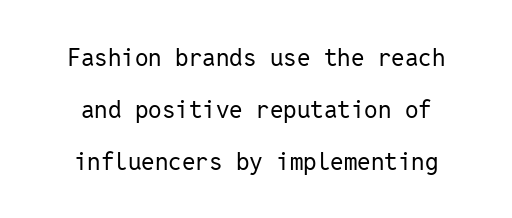
The image shows 24 px text type, upright; set centered, loose line spacing (2.16x), normal letter spacing, not underlined.
